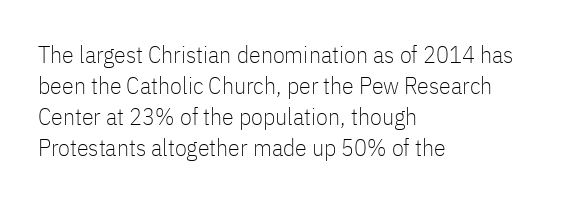
{"italic": "no", "bold": "no", "underline": "no", "align": "left", "line_spacing": "normal", "line_spacing_ratio": 1.29, "letter_spacing": "normal", "letter_spacing_em": 0.0, "glyph_px": 24}
